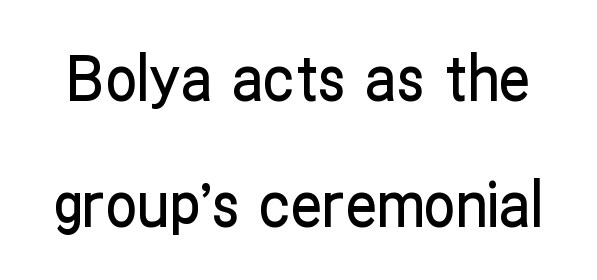
{"serif": "no", "italic": "no", "width": "condensed", "stroke_contrast": "low", "x_height": "medium", "monospaced": "no", "underline": "no", "line_spacing": "loose", "line_spacing_ratio": 2.0, "letter_spacing": "normal", "letter_spacing_em": 0.0, "glyph_px": 63}
